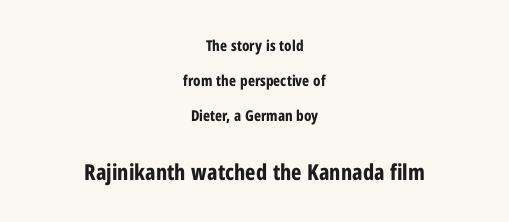
{"italic": "no", "bold": "yes", "underline": "no", "align": "center", "line_spacing": "loose", "line_spacing_ratio": 2.33, "letter_spacing": "normal", "letter_spacing_em": 0.0, "larger_block": "second", "size_ratio": 1.47, "glyph_px": 22}
